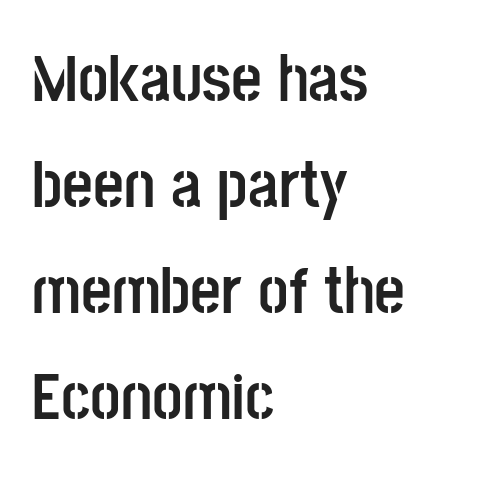
{"serif": "no", "italic": "no", "bold": "yes", "weight": "semibold", "width": "condensed", "stroke_contrast": "low", "x_height": "large", "monospaced": "no", "underline": "no", "align": "left", "line_spacing": "normal", "line_spacing_ratio": 1.58, "letter_spacing": "normal", "letter_spacing_em": 0.0, "glyph_px": 67}
